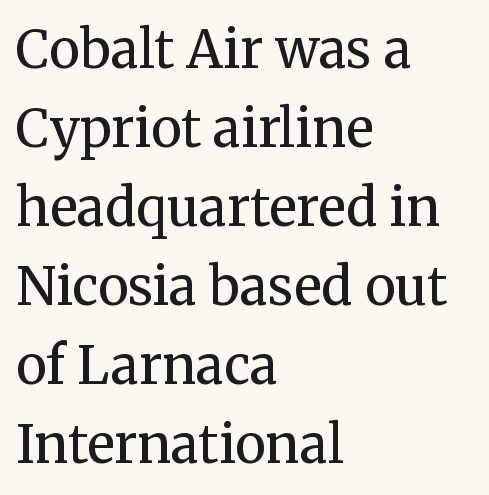
Q: Is the text bold? A: No.
Q: Is the text italic (slanted)? A: No, it is upright.
Q: Is the typeface a serif or a sans-serif typeface? A: Serif.
Q: Is the text underlined? A: No.
Q: How is the paragraph aligned? A: Left-aligned.
Q: Is the spacing between letters normal or unusually wide? A: Normal.
Q: Is the spacing between lines tight, normal or loose? A: Normal.
Q: Width (condensed, normal, or wide)? A: Normal.
Q: Stroke contrast? A: Medium.
Q: x-height? A: Medium.
Q: Monospaced? A: No.
